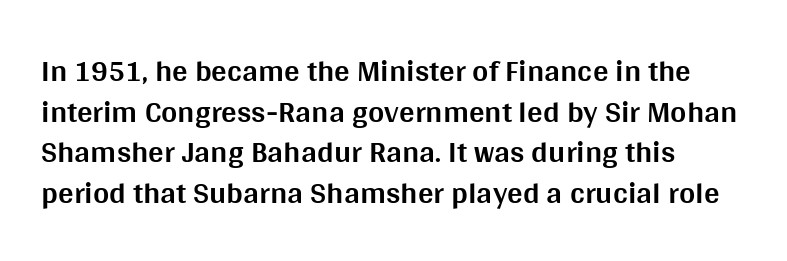
The image shows 31 px bold sans-serif type, upright; set left-aligned, normal line spacing (1.31x), normal letter spacing, not underlined; medium stroke contrast and a large x-height.
